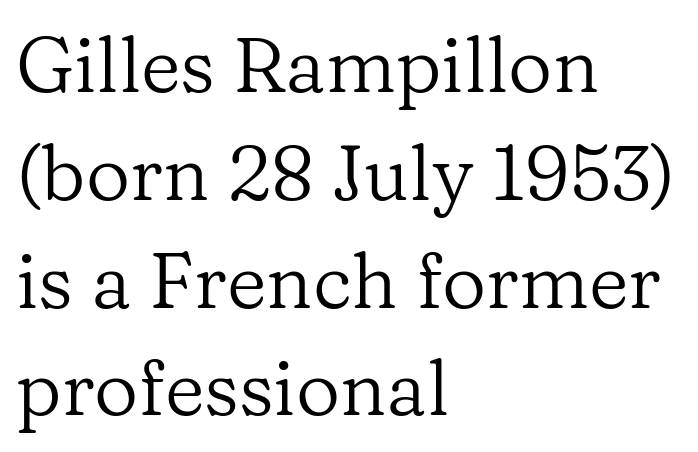
{"serif": "yes", "italic": "no", "bold": "no", "weight": "regular", "width": "normal", "stroke_contrast": "low", "x_height": "medium", "monospaced": "no", "underline": "no", "align": "left", "line_spacing": "normal", "line_spacing_ratio": 1.4, "letter_spacing": "normal", "letter_spacing_em": 0.0, "glyph_px": 77}
